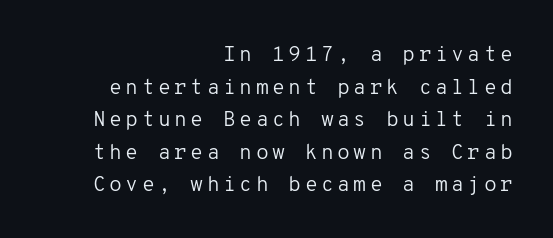
Q: Is the text bold? A: No.
Q: Is the text italic (slanted)? A: No, it is upright.
Q: Is the text underlined? A: No.
Q: How is the paragraph aligned? A: Right-aligned.
Q: Is the spacing between lines tight, normal or loose? A: Normal.
